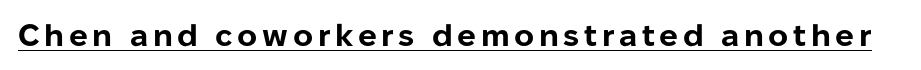
Q: Is the text bold? A: Yes.
Q: Is the text italic (slanted)? A: No, it is upright.
Q: Is the typeface a serif or a sans-serif typeface? A: Sans-serif.
Q: Is the text underlined? A: Yes.
Q: Width (condensed, normal, or wide)? A: Normal.
Q: Stroke contrast? A: Low.
Q: x-height? A: Medium.
Q: Monospaced? A: No.
